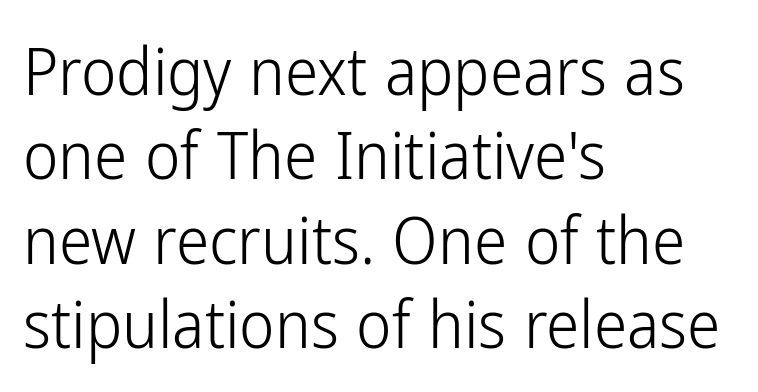
The image shows 67 px light, condensed sans-serif type, upright; set left-aligned, normal line spacing (1.26x), normal letter spacing, not underlined; low stroke contrast and a medium x-height.
